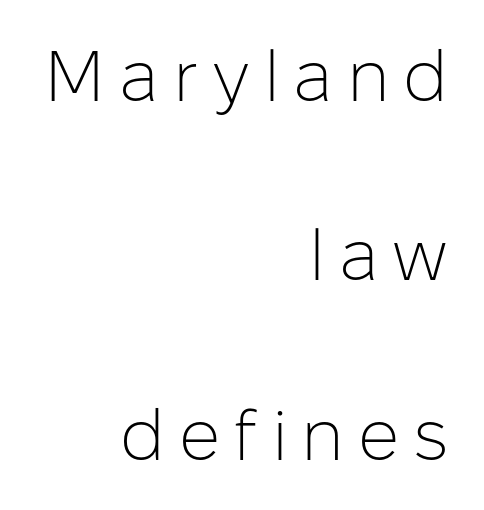
{"serif": "no", "italic": "no", "bold": "no", "weight": "light", "width": "normal", "stroke_contrast": "low", "x_height": "medium", "monospaced": "no", "underline": "no", "align": "right", "line_spacing": "loose", "line_spacing_ratio": 2.49, "glyph_px": 72}
